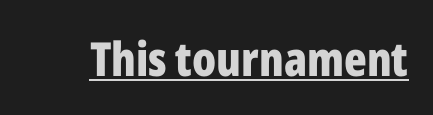
{"serif": "no", "italic": "no", "bold": "yes", "weight": "bold", "width": "condensed", "stroke_contrast": "low", "x_height": "medium", "monospaced": "no", "underline": "yes", "letter_spacing": "normal", "letter_spacing_em": 0.0, "glyph_px": 47}
